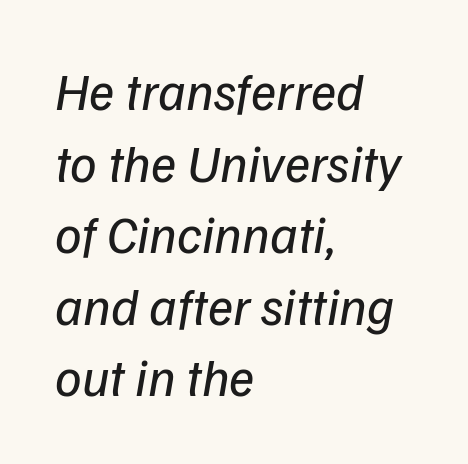
The image shows 53 px regular-weight type, italic (leaning right); set left-aligned, normal line spacing (1.35x), normal letter spacing, not underlined; low stroke contrast and a medium x-height.
